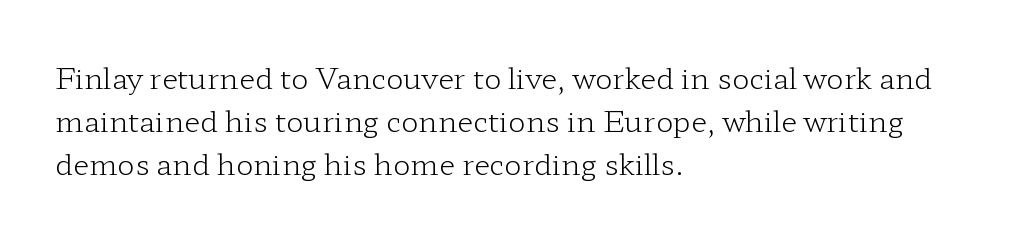
The image shows 29 px light, wide serif type, upright; set left-aligned, normal line spacing (1.48x), normal letter spacing, not underlined; low stroke contrast and a medium x-height.
